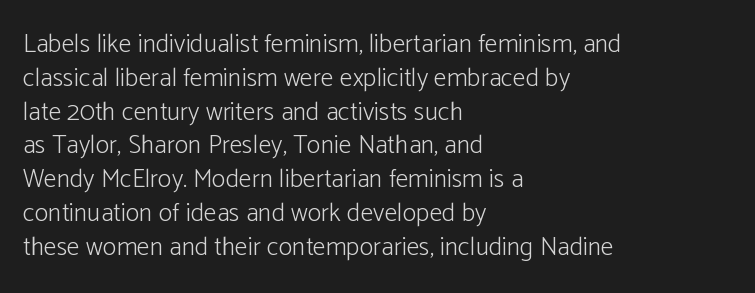
Descenders are the only things crossing below the line. Vertical strokes here are truly vertical. Compared with typical paragraphs, the rows here are spaced about the same. The setting favours the left margin, as ordinary paragraphs usually do.
